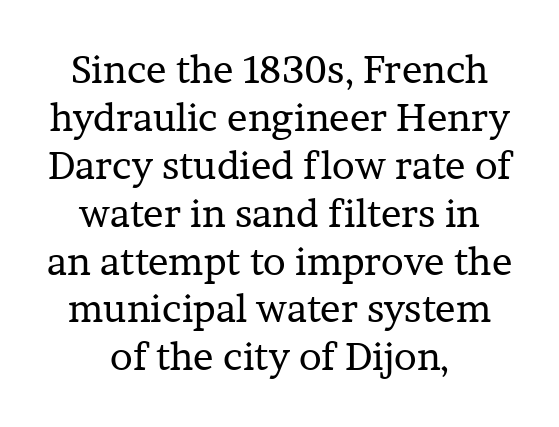
The image shows 38 px regular-weight serif type, upright; set centered, normal line spacing (1.26x), normal letter spacing, not underlined; low stroke contrast and a medium x-height.
